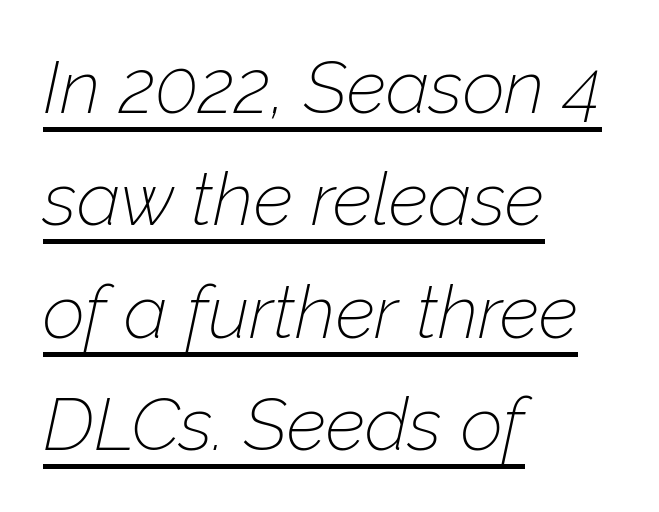
{"italic": "yes", "lean": "right", "slant_degrees": 12, "bold": "no", "weight": "thin", "width": "normal", "stroke_contrast": "low", "x_height": "medium", "monospaced": "no", "underline": "yes", "align": "left", "line_spacing": "normal", "line_spacing_ratio": 1.52, "letter_spacing": "normal", "letter_spacing_em": 0.0, "glyph_px": 74}
